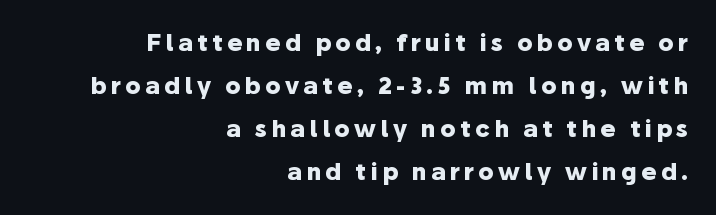
A student would call this right alignment; a typographer would say flush right, rag left. You'd pick this weight for a headline — it's a proper bold. Posture: straight, roman, zero tilt. The string is rendered with underlining switched off.
